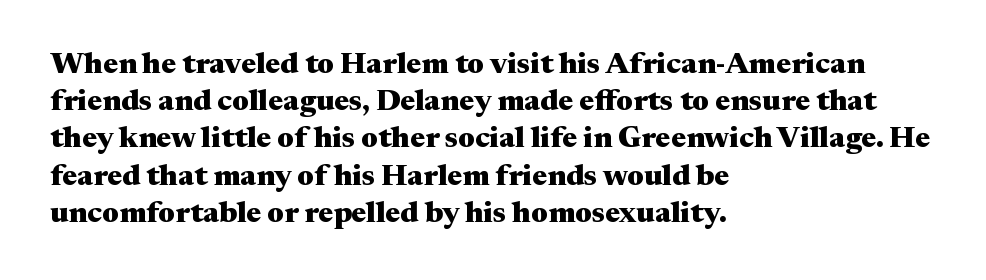
Set as a true bold cut, around the 700 mark. Default kerning and tracking; the words read as compact shapes. Lines of text with bare space underneath. The lines in this sample share a left origin and differ only in where they stop. A typesetter would label this face a serif. Unlike italic type, these characters show no tilt at all.
